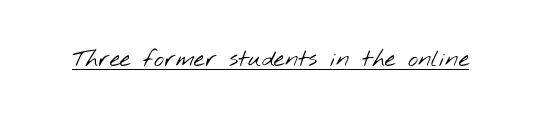
Q: Is the text bold? A: No.
Q: Is the text underlined? A: Yes.
Q: Is the spacing between letters normal or unusually wide? A: Normal.
